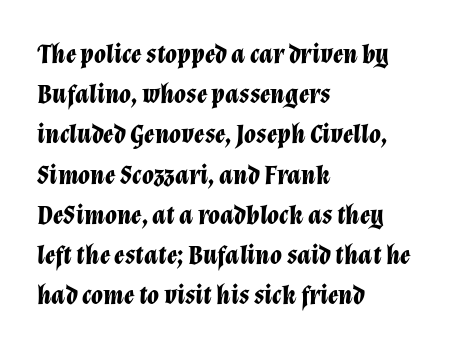
{"italic": "yes", "lean": "right", "slant_degrees": 12, "bold": "yes", "underline": "no", "align": "left", "line_spacing": "normal", "line_spacing_ratio": 1.49, "letter_spacing": "normal", "letter_spacing_em": 0.0, "glyph_px": 27}
